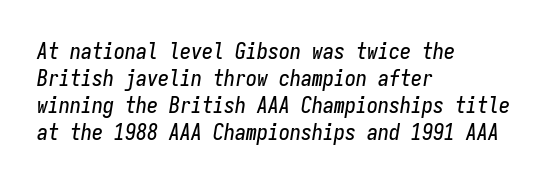
Characters are canted at an angle relative to the baseline's perpendicular. Typeset ragged right — the left edge is the straight one. Between one letter and the next there's only the usual sliver of space. The specimen omits any rule beneath the text block's lines.
